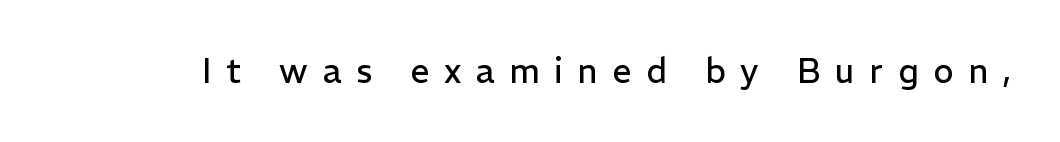
Q: Is the text bold? A: No.
Q: Is the text italic (slanted)? A: No, it is upright.
Q: Is the typeface a serif or a sans-serif typeface? A: Sans-serif.
Q: Is the text underlined? A: No.
Q: Is the spacing between letters normal or unusually wide? A: Unusually wide.
Q: Width (condensed, normal, or wide)? A: Normal.
Q: Stroke contrast? A: Low.
Q: x-height? A: Medium.
Q: Monospaced? A: No.
